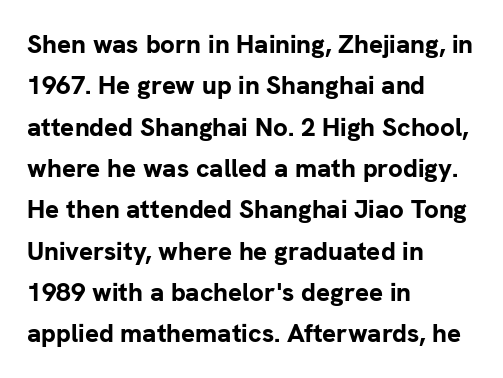
Q: Is the text bold? A: Yes.
Q: Is the text italic (slanted)? A: No, it is upright.
Q: Is the text underlined? A: No.
Q: How is the paragraph aligned? A: Left-aligned.
Q: Is the spacing between letters normal or unusually wide? A: Normal.
Q: Is the spacing between lines tight, normal or loose? A: Normal.
